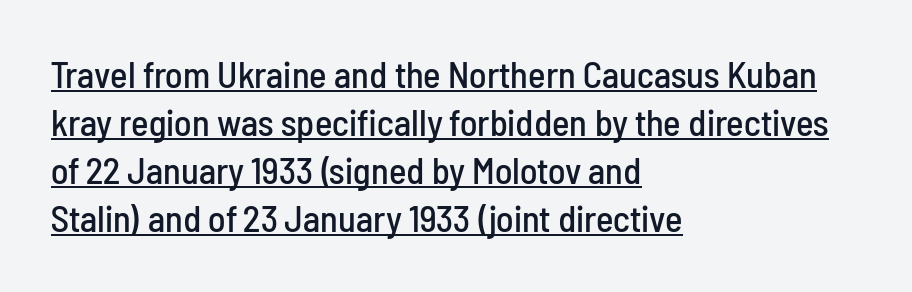
Q: Is the text italic (slanted)? A: No, it is upright.
Q: Is the typeface a serif or a sans-serif typeface? A: Sans-serif.
Q: Is the text underlined? A: Yes.
Q: How is the paragraph aligned? A: Left-aligned.
Q: Is the spacing between letters normal or unusually wide? A: Normal.
Q: Is the spacing between lines tight, normal or loose? A: Normal.
Q: Width (condensed, normal, or wide)? A: Condensed.
Q: Stroke contrast? A: Low.
Q: x-height? A: Medium.
Q: Monospaced? A: No.
